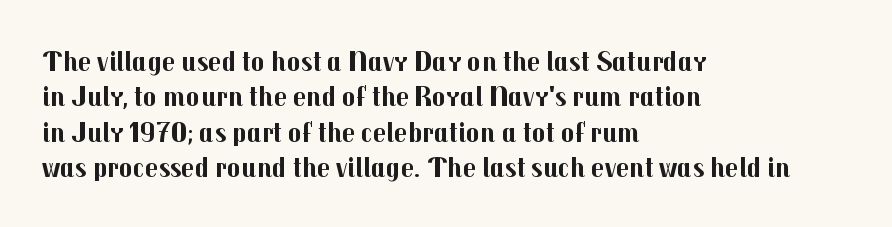
The image shows 29 px bold sans-serif type, upright; set left-aligned, line spacing 1.22x, normal letter spacing, not underlined; medium stroke contrast and a medium x-height.
